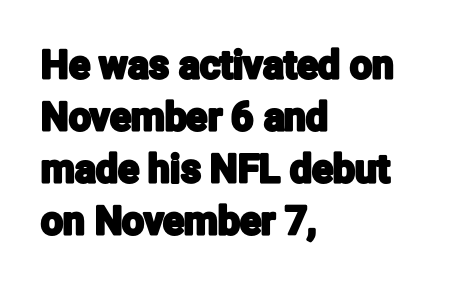
{"serif": "no", "italic": "no", "width": "condensed", "stroke_contrast": "low", "x_height": "medium", "monospaced": "no", "underline": "no", "align": "left", "line_spacing": "normal", "line_spacing_ratio": 1.33, "letter_spacing": "normal", "letter_spacing_em": 0.0, "glyph_px": 39}
